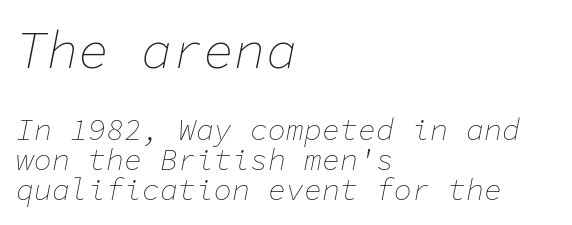
The image shows 52 px thin type, italic (leaning right), monospaced; set left-aligned, tight line spacing (1.0x), normal letter spacing, not underlined; the first (top) block is 1.73x larger; low stroke contrast and a medium x-height.
